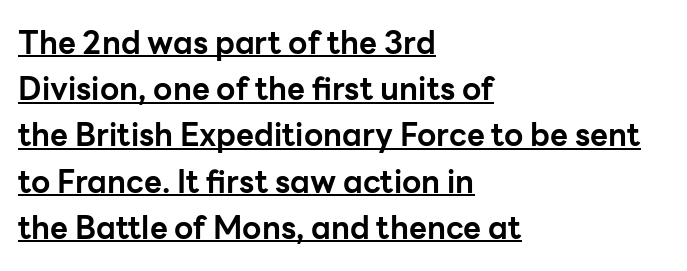
{"serif": "no", "italic": "no", "bold": "yes", "weight": "bold", "width": "normal", "stroke_contrast": "low", "x_height": "medium", "monospaced": "no", "underline": "yes", "align": "left", "line_spacing": "normal", "line_spacing_ratio": 1.49, "letter_spacing": "normal", "letter_spacing_em": 0.0, "glyph_px": 31}
